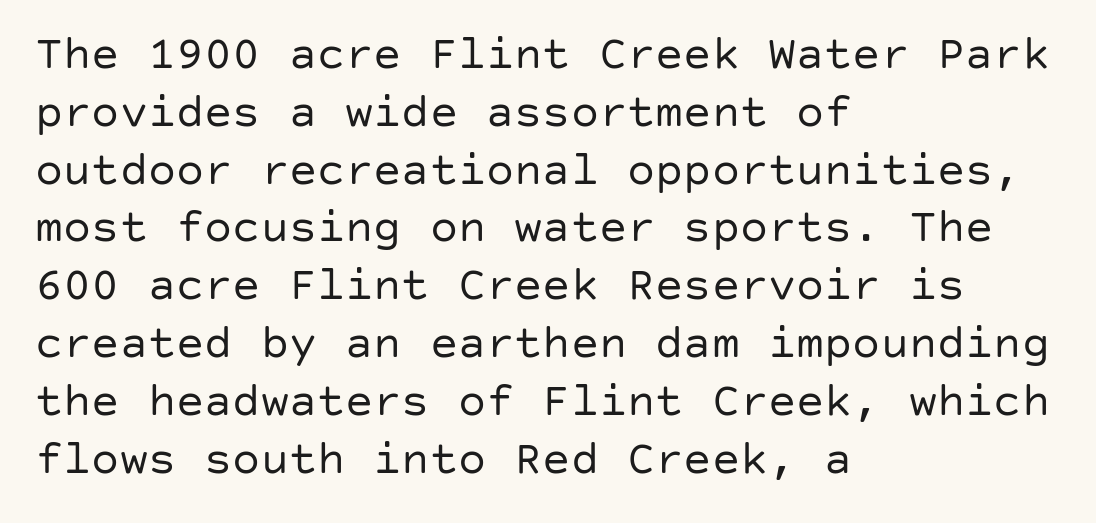
Underlining? Definitely not there. Each letter's strokes conclude bluntly, with no projecting serifs. These lines keep a tight, regular rhythm from letter to letter. The weight would be labelled regular, book, light, or lighter still.
